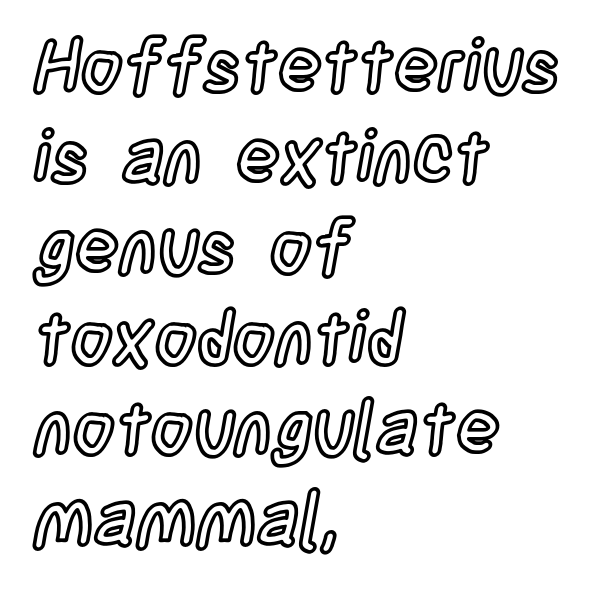
{"width": "condensed", "x_height": "large", "monospaced": "no", "underline": "no", "align": "left", "line_spacing_ratio": 1.24, "letter_spacing": "normal", "letter_spacing_em": 0.0, "glyph_px": 73}
